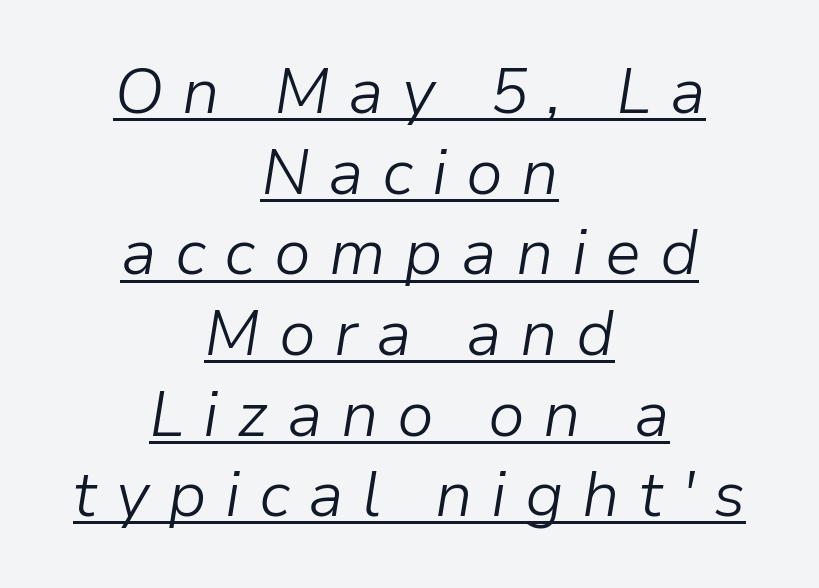
The image shows 64 px light type, italic (leaning right); set centered, normal line spacing (1.26x), unusually wide letter spacing (+0.29 em), underlined; low stroke contrast and a medium x-height.
